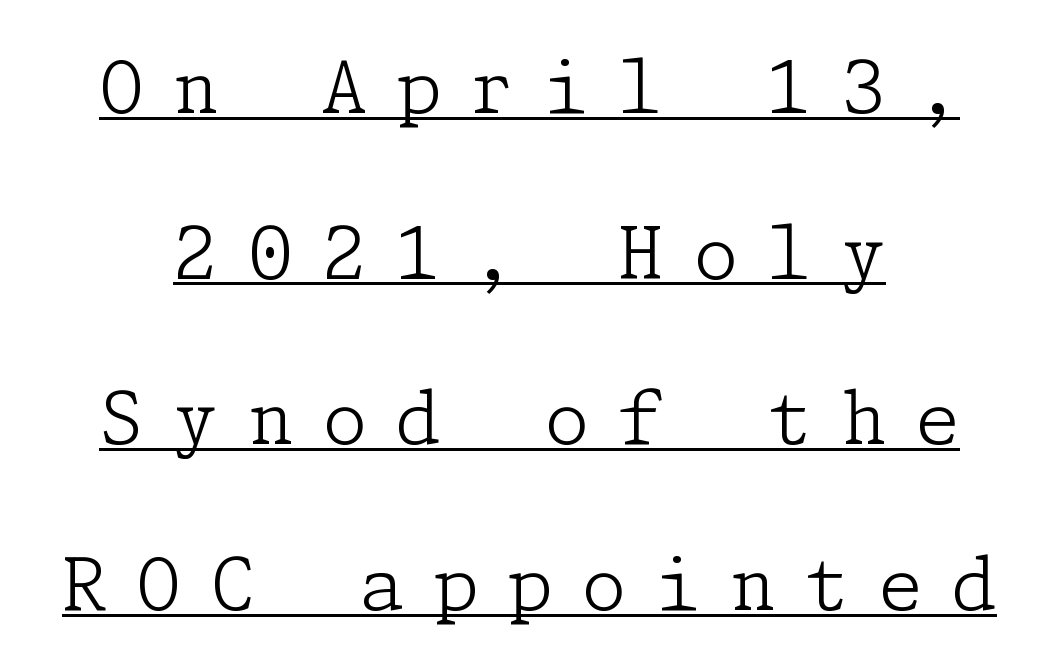
{"serif": "yes", "italic": "no", "bold": "no", "weight": "light", "width": "normal", "stroke_contrast": "low", "x_height": "medium", "underline": "yes", "align": "center", "line_spacing": "loose", "line_spacing_ratio": 2.3, "letter_spacing": "wide", "letter_spacing_em": 0.41, "glyph_px": 72}
